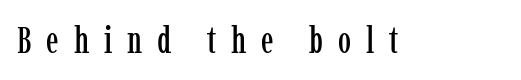
A typesetter would call this proportional, since set widths differ per character. Vertical strokes here are truly vertical. Unmarked baselines from the first word to the last. The face used here is rendered with a markedly widened letterfit. Note: serifs present on the glyphs.
